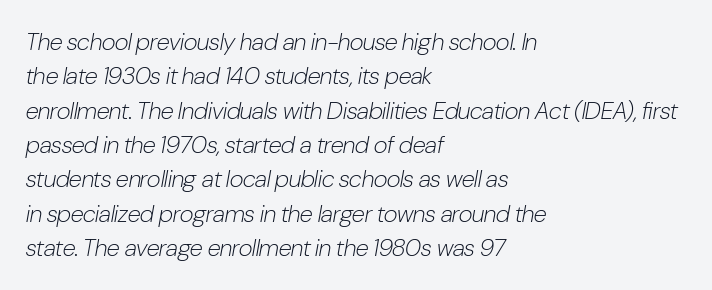
Q: Is the text bold? A: No.
Q: Is the text italic (slanted)? A: Yes, it leans right by about 10 degrees.
Q: Is the text underlined? A: No.
Q: How is the paragraph aligned? A: Left-aligned.
Q: Is the spacing between letters normal or unusually wide? A: Normal.
Q: Is the spacing between lines tight, normal or loose? A: Normal.
